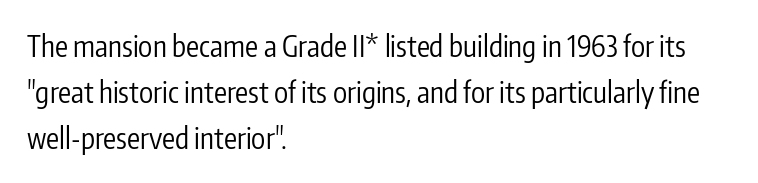
{"serif": "no", "italic": "no", "bold": "no", "weight": "regular", "width": "condensed", "stroke_contrast": "low", "x_height": "medium", "monospaced": "no", "underline": "no", "align": "left", "line_spacing": "normal", "line_spacing_ratio": 1.58, "letter_spacing": "normal", "letter_spacing_em": 0.0, "glyph_px": 29}
